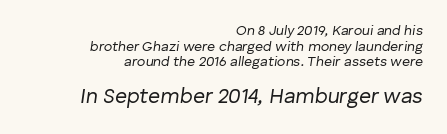
Students, observe: this is what under-led, compact text looks like. If you squint, the bottom block still reads clearly — it's the larger of the two. The face used here is rendered with its standard letterfit. The letters look calm and open, with moderate or lighter stems. Italic: yes, the glyphs are oblique. Decoration check: the copy has no underline.
